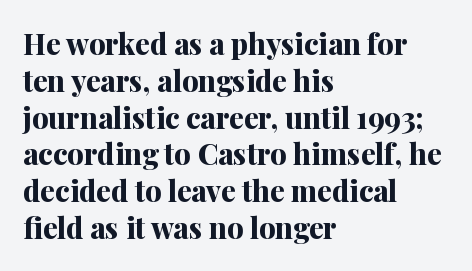
The image shows 29 px bold serif type, upright; set left-aligned, normal line spacing (1.27x), normal letter spacing, not underlined; medium stroke contrast and a medium x-height.
